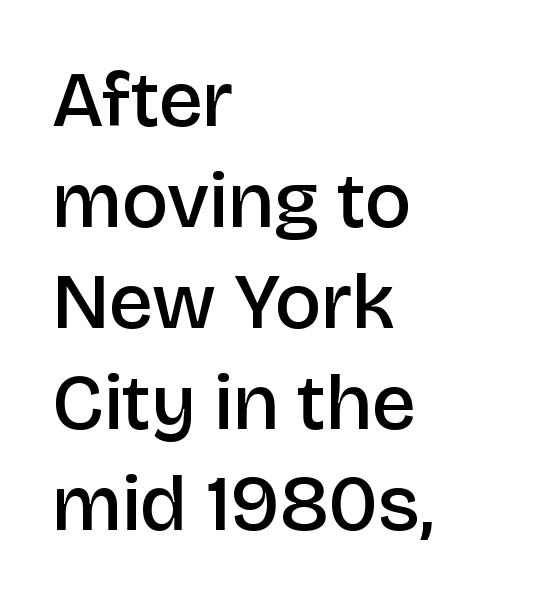
Q: Is the text bold? A: Semi-bold.
Q: Is the text italic (slanted)? A: No, it is upright.
Q: Is the typeface a serif or a sans-serif typeface? A: Sans-serif.
Q: Is the text underlined? A: No.
Q: How is the paragraph aligned? A: Left-aligned.
Q: Is the spacing between letters normal or unusually wide? A: Normal.
Q: Is the spacing between lines tight, normal or loose? A: Normal.
Q: Width (condensed, normal, or wide)? A: Normal.
Q: Stroke contrast? A: Low.
Q: x-height? A: Large.
Q: Monospaced? A: No.
